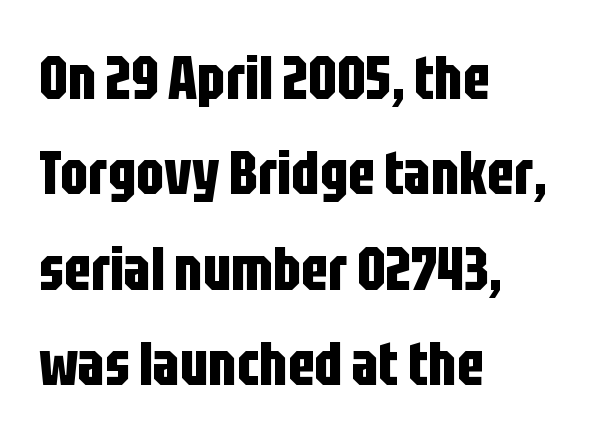
Look at the tracking — it's just the regular setting, nothing added. The rendering uses natural spacing where letterforms have individual widths. On the weight axis this lands at bold, roughly 700. Descenders hang freely into open space.
